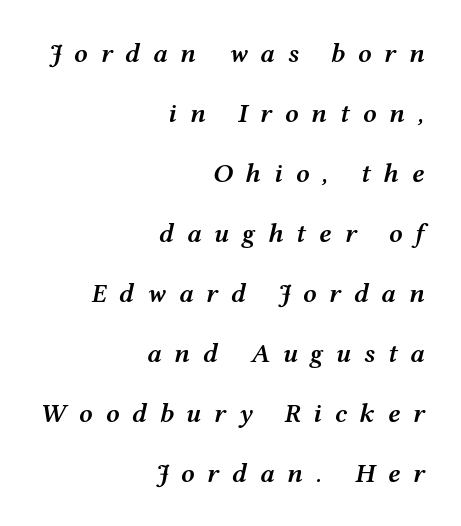
{"italic": "yes", "lean": "right", "slant_degrees": 12, "bold": "semi", "underline": "no", "align": "right", "line_spacing": "loose", "line_spacing_ratio": 2.22, "letter_spacing": "wide", "letter_spacing_em": 0.47, "glyph_px": 27}
